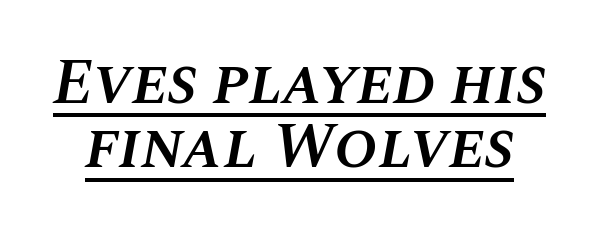
{"italic": "yes", "lean": "right", "slant_degrees": 10, "bold": "semi", "weight": "semibold", "width": "normal", "stroke_contrast": "medium", "x_height": "large", "monospaced": "no", "underline": "yes", "line_spacing": "tight", "line_spacing_ratio": 0.99, "letter_spacing": "normal", "letter_spacing_em": 0.0, "glyph_px": 65}
